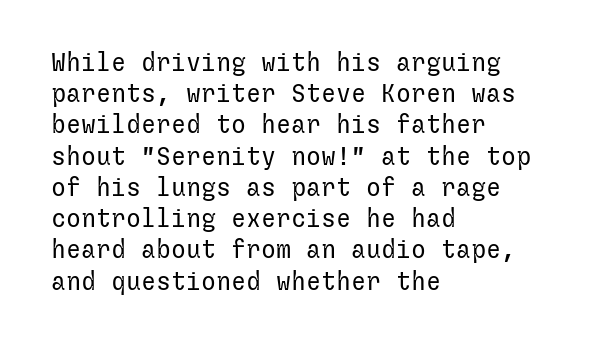
Q: Is the text bold? A: No.
Q: Is the text italic (slanted)? A: No, it is upright.
Q: Is the text underlined? A: No.
Q: How is the paragraph aligned? A: Left-aligned.
Q: Is the spacing between letters normal or unusually wide? A: Normal.
Q: Is the spacing between lines tight, normal or loose? A: Normal.
